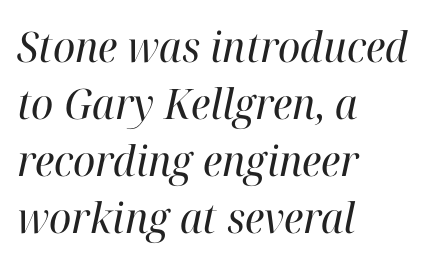
{"serif": "yes", "italic": "yes", "lean": "right", "slant_degrees": 12, "bold": "no", "weight": "regular", "width": "normal", "stroke_contrast": "high", "x_height": "medium", "monospaced": "no", "underline": "no", "align": "left", "line_spacing": "normal", "line_spacing_ratio": 1.36, "letter_spacing": "normal", "letter_spacing_em": 0.0, "glyph_px": 42}
